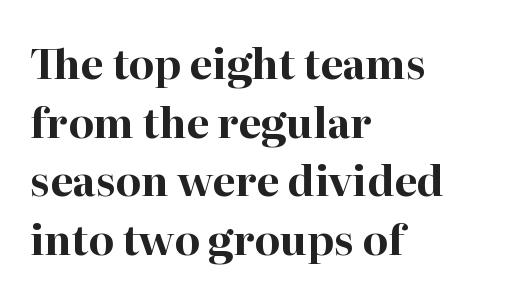
{"serif": "yes", "italic": "no", "bold": "yes", "weight": "bold", "width": "normal", "stroke_contrast": "high", "x_height": "medium", "monospaced": "no", "underline": "no", "align": "left", "line_spacing": "normal", "line_spacing_ratio": 1.43, "letter_spacing": "normal", "letter_spacing_em": 0.0, "glyph_px": 41}
